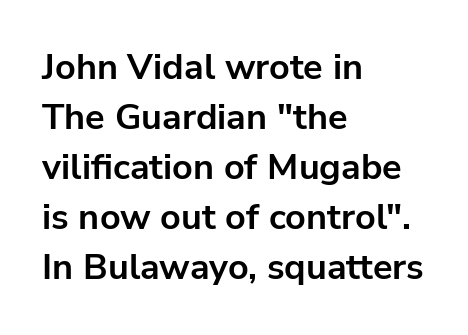
Q: Is the text bold? A: Yes.
Q: Is the text italic (slanted)? A: No, it is upright.
Q: Is the typeface a serif or a sans-serif typeface? A: Sans-serif.
Q: Is the text underlined? A: No.
Q: How is the paragraph aligned? A: Left-aligned.
Q: Is the spacing between letters normal or unusually wide? A: Normal.
Q: Is the spacing between lines tight, normal or loose? A: Normal.
Q: Width (condensed, normal, or wide)? A: Normal.
Q: Stroke contrast? A: Low.
Q: x-height? A: Medium.
Q: Monospaced? A: No.
